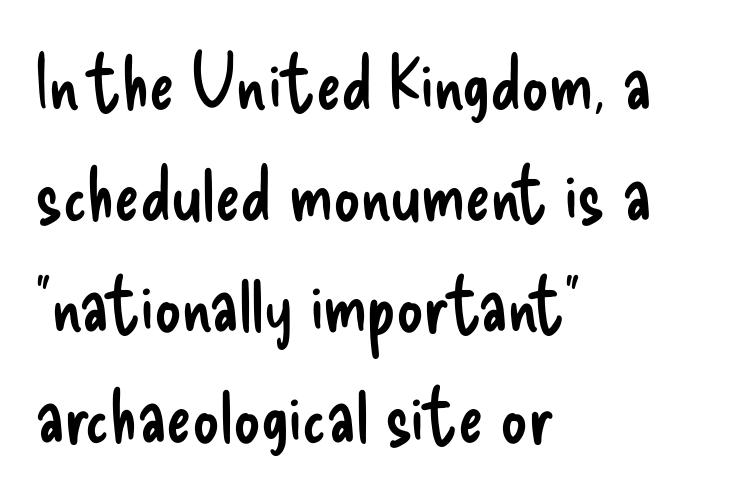
The image shows 75 px regular-weight, condensed sans-serif type, upright; set left-aligned, normal line spacing (1.48x), normal letter spacing, not underlined; low stroke contrast and a small x-height.
